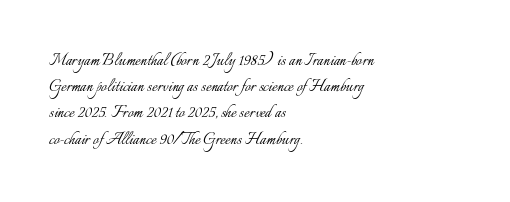
{"bold": "no", "underline": "no", "align": "left", "line_spacing": "normal", "line_spacing_ratio": 1.31, "letter_spacing": "normal", "letter_spacing_em": 0.0, "glyph_px": 20}
